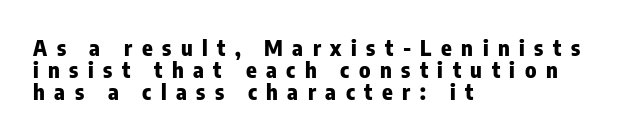
{"italic": "no", "bold": "yes", "underline": "no", "align": "left", "line_spacing": "tight", "line_spacing_ratio": 1.0, "letter_spacing": "wide", "letter_spacing_em": 0.43, "glyph_px": 22}
